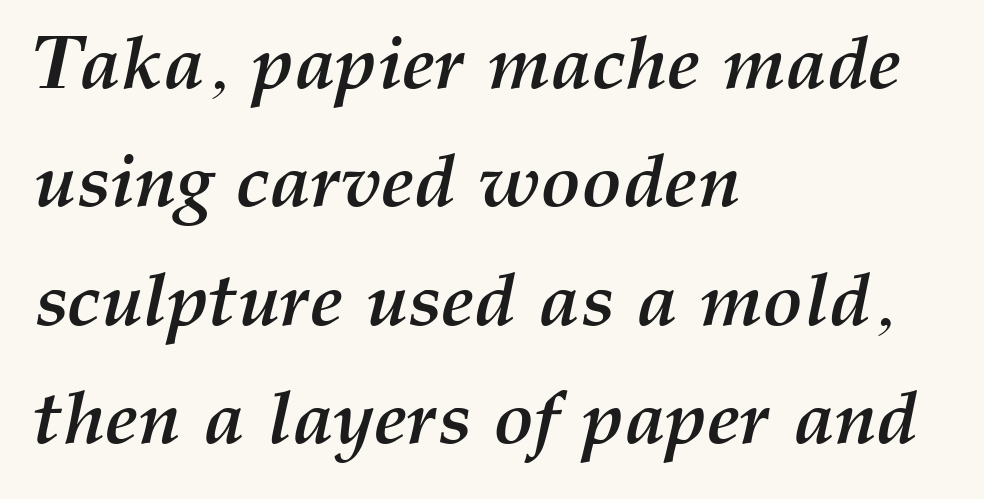
{"italic": "yes", "lean": "right", "slant_degrees": 12, "bold": "yes", "weight": "semibold", "width": "normal", "stroke_contrast": "medium", "x_height": "medium", "monospaced": "no", "underline": "no", "align": "left", "line_spacing": "normal", "line_spacing_ratio": 1.58, "letter_spacing": "normal", "letter_spacing_em": 0.0, "glyph_px": 75}
